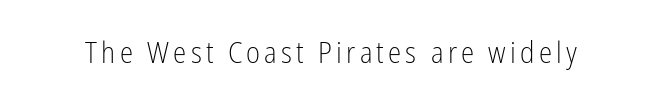
The image shows 30 px light, condensed sans-serif type, upright; set not underlined; low stroke contrast and a medium x-height.
